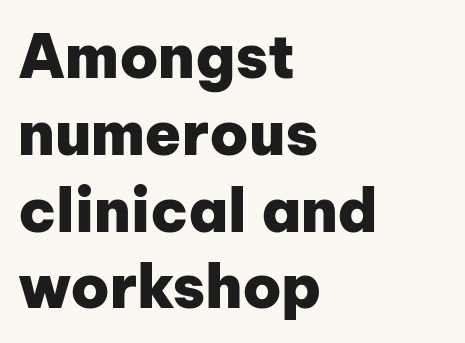
{"serif": "no", "italic": "no", "bold": "yes", "weight": "heavy", "width": "normal", "stroke_contrast": "low", "x_height": "medium", "monospaced": "no", "underline": "no", "align": "left", "line_spacing": "normal", "line_spacing_ratio": 1.28, "letter_spacing": "normal", "letter_spacing_em": 0.0, "glyph_px": 60}
